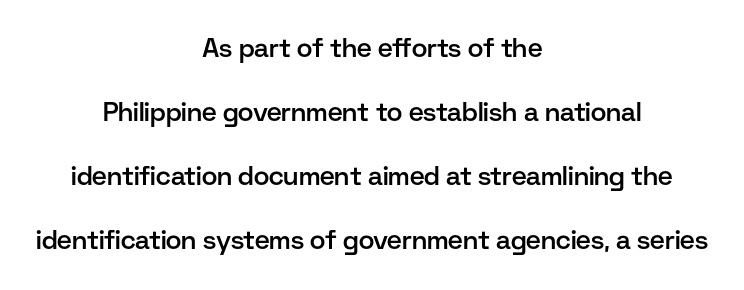
{"italic": "no", "bold": "semi", "underline": "no", "align": "center", "line_spacing": "loose", "line_spacing_ratio": 2.46, "letter_spacing": "normal", "letter_spacing_em": 0.0, "glyph_px": 26}
